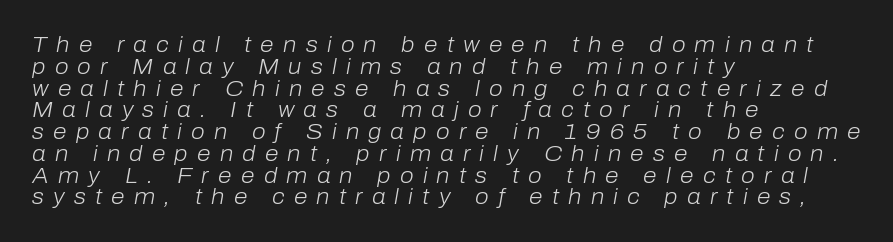
{"italic": "yes", "lean": "right", "slant_degrees": 10, "bold": "no", "underline": "no", "align": "left", "line_spacing": "tight", "line_spacing_ratio": 0.99, "letter_spacing": "wide", "letter_spacing_em": 0.42, "glyph_px": 22}
